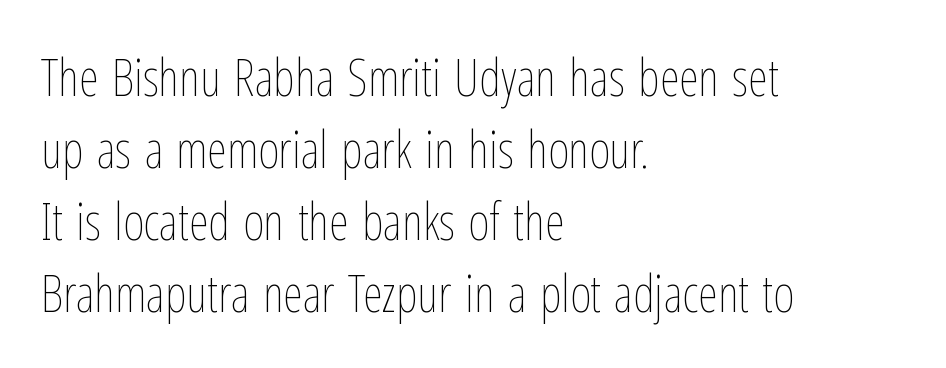
{"italic": "no", "bold": "no", "weight": "thin", "width": "condensed", "stroke_contrast": "low", "x_height": "medium", "monospaced": "no", "underline": "no", "align": "left", "line_spacing": "normal", "line_spacing_ratio": 1.41, "letter_spacing": "normal", "letter_spacing_em": 0.0, "glyph_px": 51}
